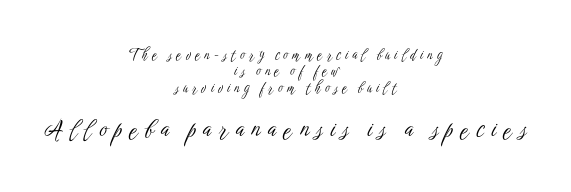
Of the two passages, the one underneath uses the larger point size. Underline: absent. The gaps between neighbouring characters are conspicuously large. Is this a heavy cut? Hardly; it is regular or lighter.
